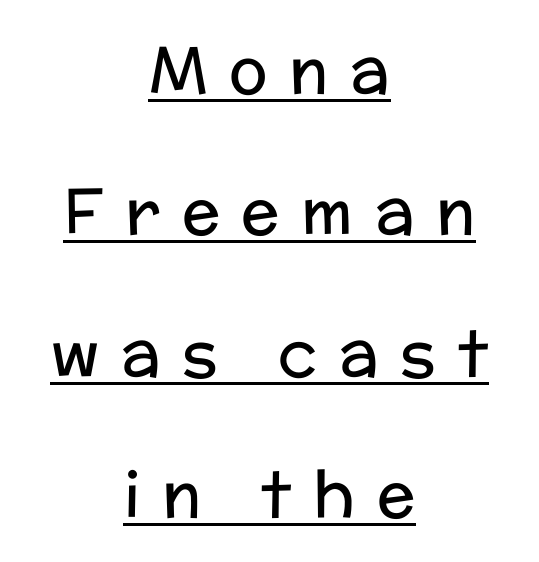
{"serif": "no", "italic": "no", "bold": "no", "weight": "regular", "width": "normal", "stroke_contrast": "low", "x_height": "medium", "monospaced": "no", "underline": "yes", "align": "center", "line_spacing": "loose", "line_spacing_ratio": 2.21, "letter_spacing": "wide", "letter_spacing_em": 0.34, "glyph_px": 64}
